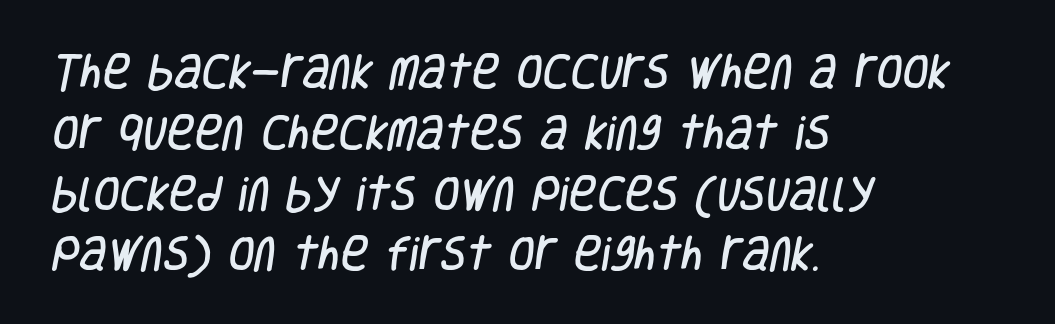
Q: Is the typeface a serif or a sans-serif typeface? A: Sans-serif.
Q: Is the text underlined? A: No.
Q: How is the paragraph aligned? A: Left-aligned.
Q: Is the spacing between letters normal or unusually wide? A: Normal.
Q: Is the spacing between lines tight, normal or loose? A: Normal.
Q: Width (condensed, normal, or wide)? A: Condensed.
Q: Stroke contrast? A: Low.
Q: x-height? A: Large.
Q: Monospaced? A: No.
